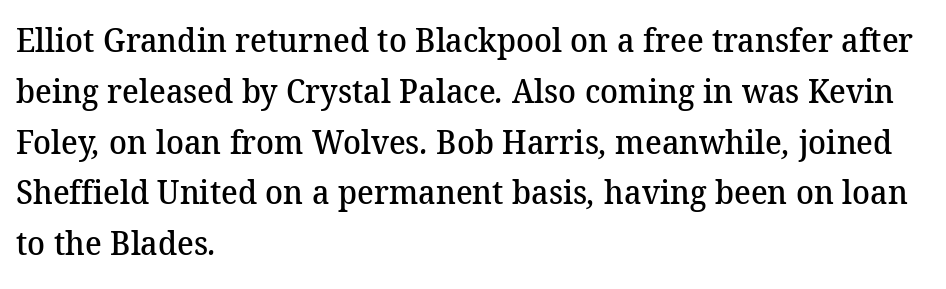
The image shows 33 px semibold serif type; set left-aligned, normal line spacing (1.54x), normal letter spacing, not underlined; medium stroke contrast and a medium x-height.
